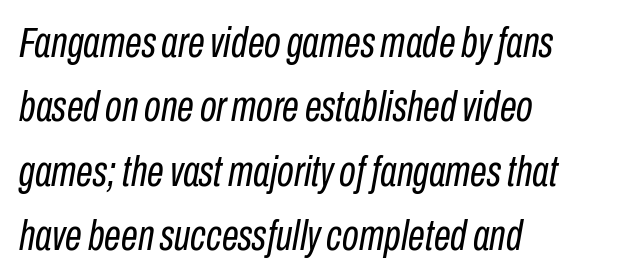
{"italic": "yes", "lean": "right", "slant_degrees": 10, "bold": "no", "weight": "regular", "width": "condensed", "stroke_contrast": "low", "x_height": "medium", "monospaced": "no", "underline": "no", "align": "left", "line_spacing": "normal", "line_spacing_ratio": 1.5, "letter_spacing": "normal", "letter_spacing_em": 0.0, "glyph_px": 43}
